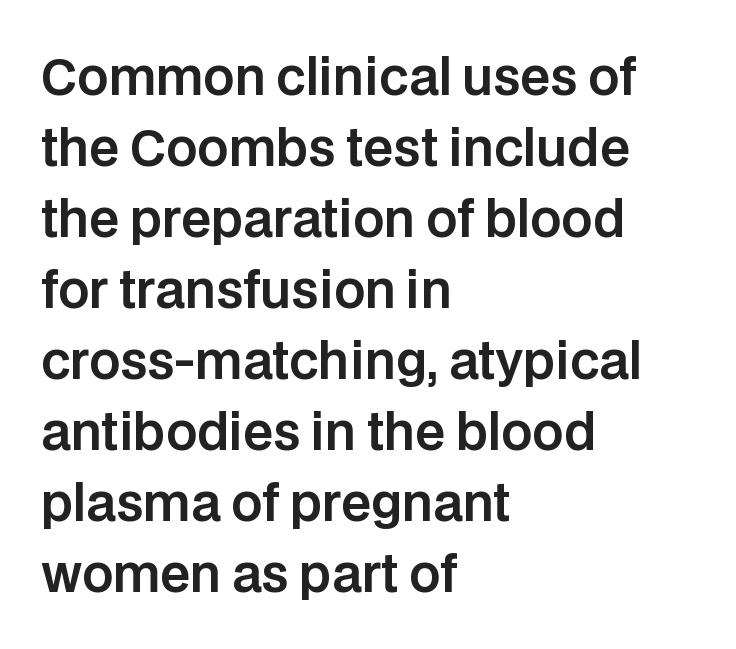
Font category for this specimen: sans-serif. Whoever set this chose a conventional vertical rhythm. The passage shown is typed in a proportional face where columns would drift. The strip under each line holds only bare page. The tracking reads as untouched default to a designer's eye.
